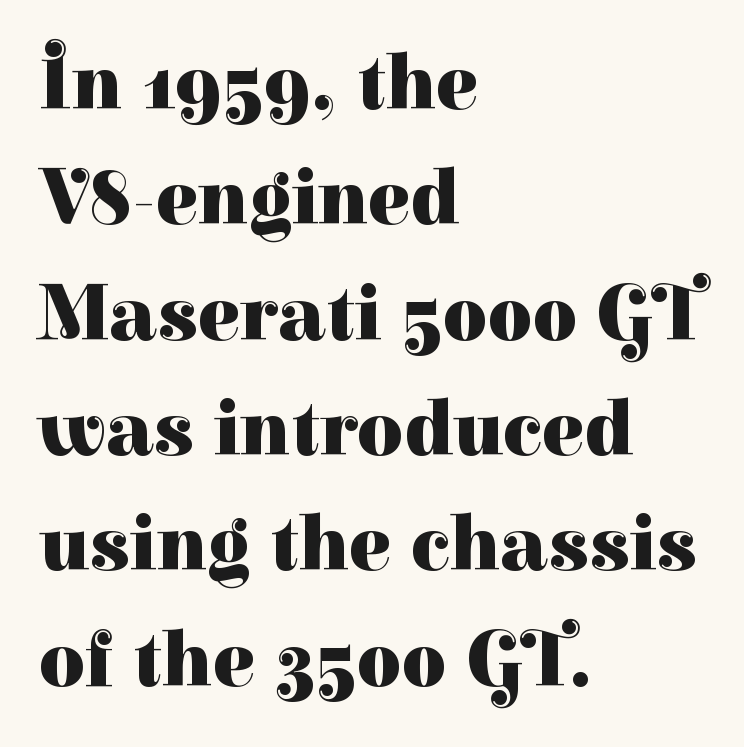
Q: Is the text bold? A: Yes.
Q: Is the text italic (slanted)? A: No, it is upright.
Q: Is the typeface a serif or a sans-serif typeface? A: Serif.
Q: Is the text underlined? A: No.
Q: How is the paragraph aligned? A: Left-aligned.
Q: Is the spacing between letters normal or unusually wide? A: Normal.
Q: Is the spacing between lines tight, normal or loose? A: Normal.
Q: Width (condensed, normal, or wide)? A: Normal.
Q: Stroke contrast? A: High.
Q: x-height? A: Medium.
Q: Monospaced? A: No.
